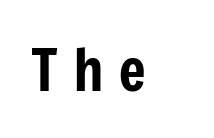
Q: Is the text italic (slanted)? A: No, it is upright.
Q: Is the typeface a serif or a sans-serif typeface? A: Sans-serif.
Q: Is the text underlined? A: No.
Q: Is the spacing between letters normal or unusually wide? A: Unusually wide.
Q: Width (condensed, normal, or wide)? A: Condensed.
Q: Stroke contrast? A: Low.
Q: x-height? A: Medium.
Q: Monospaced? A: No.
